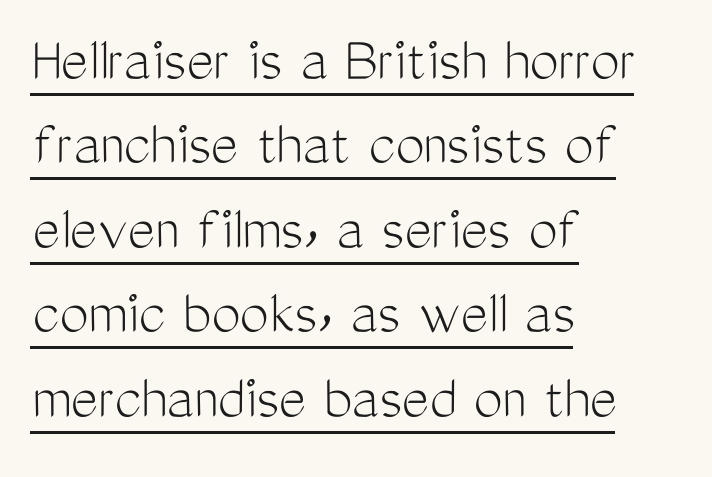
You could not count columns in this text — the font is proportionally spaced. Which margin do the lines hug? The left one — the right edge is uneven. Standard letterfit; no display-style spreading of the glyphs. The sample's only ornament is a line tracing under the words. Reading down the column, the eye jumps a familiar distance to each next line. The glyphs in this specimen are sans serif.
